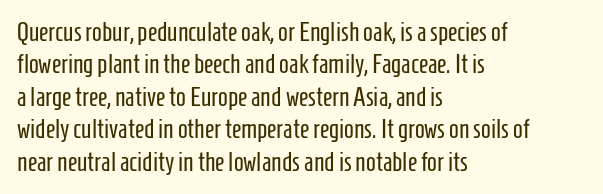
The image shows 26 px text type, upright; set left-aligned, normal line spacing (1.25x), normal letter spacing, not underlined.
